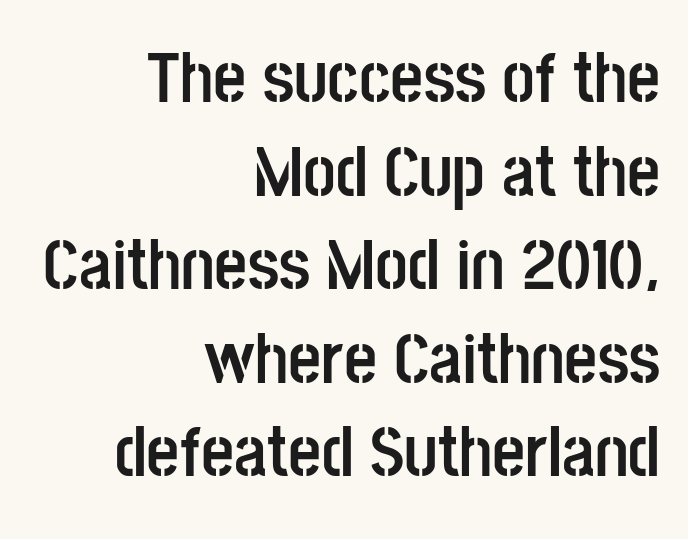
{"serif": "no", "italic": "no", "bold": "yes", "weight": "semibold", "width": "condensed", "stroke_contrast": "low", "x_height": "large", "monospaced": "no", "underline": "no", "align": "right", "line_spacing": "normal", "line_spacing_ratio": 1.3, "letter_spacing": "normal", "letter_spacing_em": 0.0, "glyph_px": 72}
